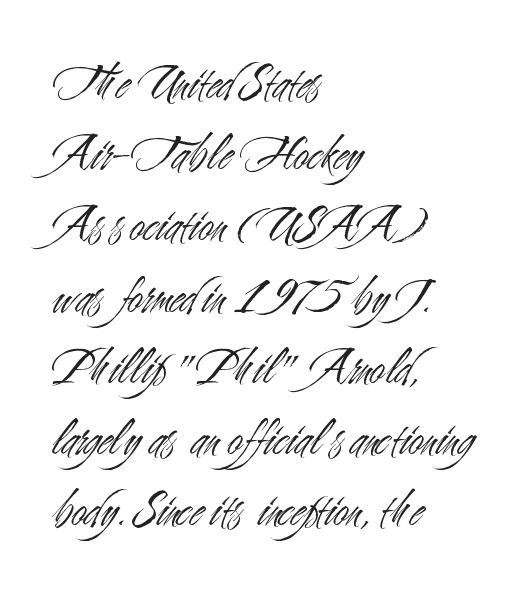
{"serif": "no", "bold": "no", "weight": "light", "width": "condensed", "stroke_contrast": "medium", "x_height": "small", "monospaced": "no", "underline": "no", "align": "left", "line_spacing": "normal", "line_spacing_ratio": 1.37, "letter_spacing": "normal", "letter_spacing_em": 0.0, "glyph_px": 52}
